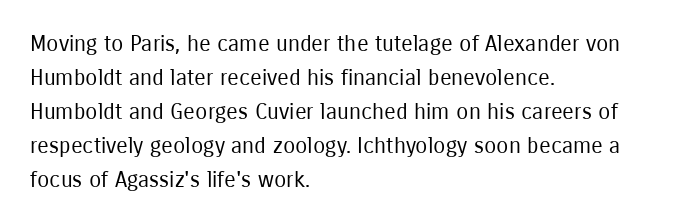
Q: Is the text bold? A: No.
Q: Is the text italic (slanted)? A: No, it is upright.
Q: Is the text underlined? A: No.
Q: How is the paragraph aligned? A: Left-aligned.
Q: Is the spacing between letters normal or unusually wide? A: Normal.
Q: Is the spacing between lines tight, normal or loose? A: Normal.
